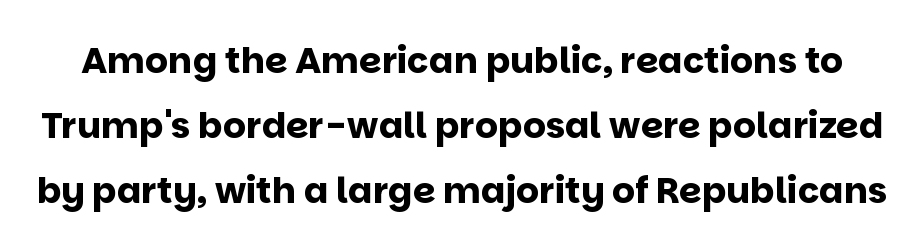
{"serif": "no", "italic": "no", "bold": "yes", "weight": "bold", "width": "normal", "stroke_contrast": "low", "x_height": "large", "monospaced": "no", "underline": "no", "line_spacing_ratio": 1.8, "letter_spacing": "normal", "letter_spacing_em": 0.0, "glyph_px": 36}
